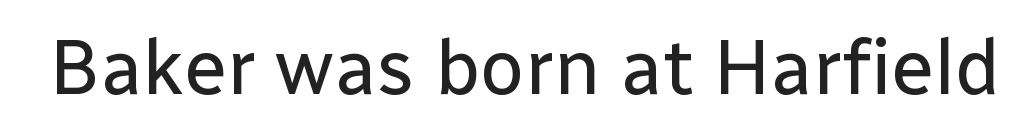
The image shows 78 px regular-weight sans-serif type, upright; set normal letter spacing, not underlined; low stroke contrast and a medium x-height.
